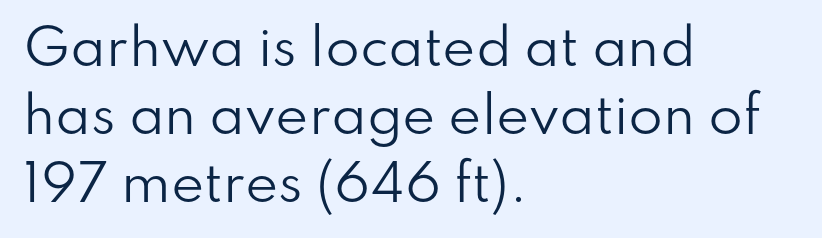
Descenders hang freely into open space. Weight: regular or lighter. Here the glyphs are tracked normally, forming tight word shapes. Posture: upright roman. The face used here is proportionally spaced, like ordinary book or web type. The typeface chosen for these lines omits serifs.
